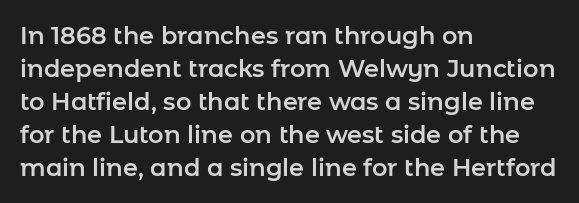
Q: Is the text italic (slanted)? A: No, it is upright.
Q: Is the text underlined? A: No.
Q: How is the paragraph aligned? A: Left-aligned.
Q: Is the spacing between letters normal or unusually wide? A: Normal.
Q: Is the spacing between lines tight, normal or loose? A: Normal.
